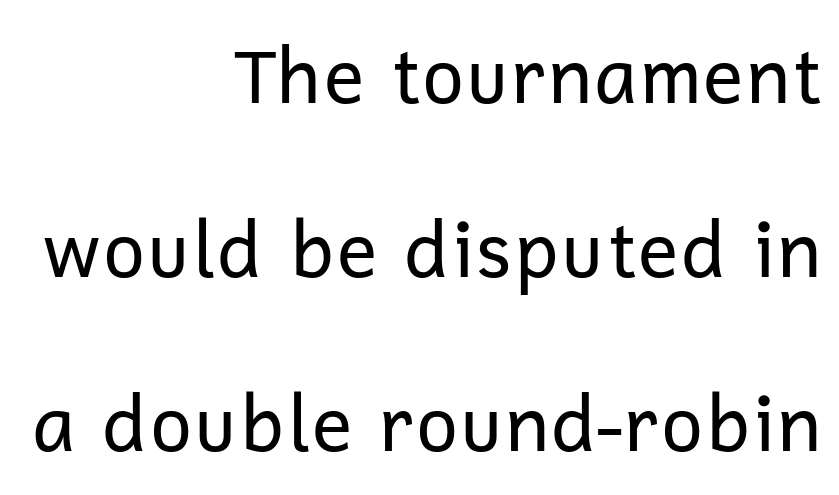
The area under the type is left untouched. Honestly, the letter spacing is just normal — you wouldn't notice it. This sample trades compactness for vertical openness between lines. Where is the straight margin? On the right.
